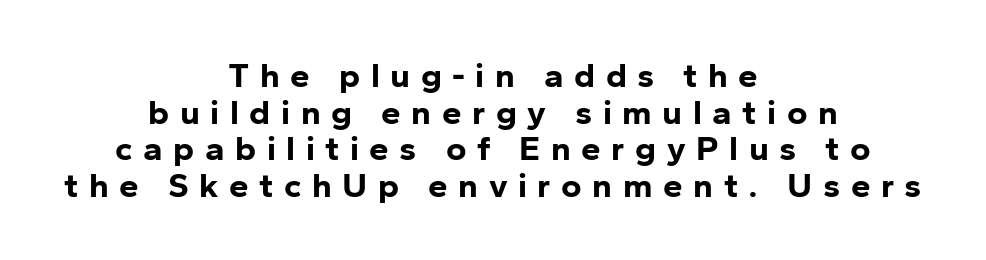
Q: Is the text bold? A: Yes.
Q: Is the text italic (slanted)? A: No, it is upright.
Q: Is the typeface a serif or a sans-serif typeface? A: Sans-serif.
Q: Is the text underlined? A: No.
Q: How is the paragraph aligned? A: Centered.
Q: Is the spacing between letters normal or unusually wide? A: Unusually wide.
Q: Is the spacing between lines tight, normal or loose? A: Tight.
Q: Width (condensed, normal, or wide)? A: Normal.
Q: Stroke contrast? A: Low.
Q: x-height? A: Medium.
Q: Monospaced? A: No.
